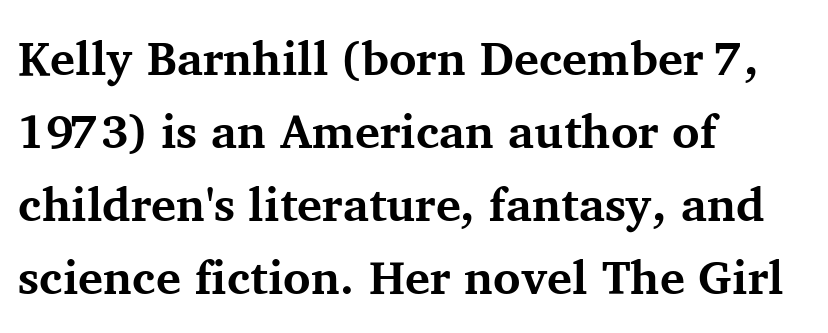
The image shows 47 px bold serif type, upright; set left-aligned, normal line spacing (1.55x), normal letter spacing, not underlined; medium stroke contrast and a medium x-height.
